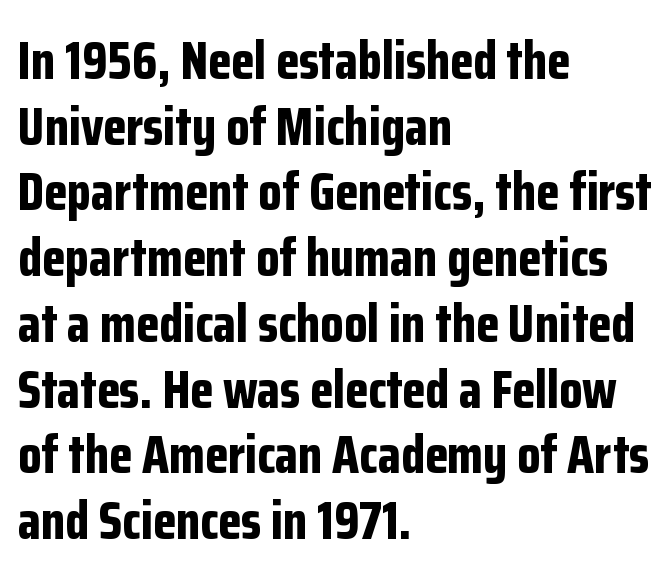
Q: Is the text bold? A: Yes.
Q: Is the text italic (slanted)? A: No, it is upright.
Q: Is the typeface a serif or a sans-serif typeface? A: Sans-serif.
Q: Is the text underlined? A: No.
Q: How is the paragraph aligned? A: Left-aligned.
Q: Is the spacing between letters normal or unusually wide? A: Normal.
Q: Width (condensed, normal, or wide)? A: Condensed.
Q: Stroke contrast? A: Low.
Q: x-height? A: Medium.
Q: Monospaced? A: No.
